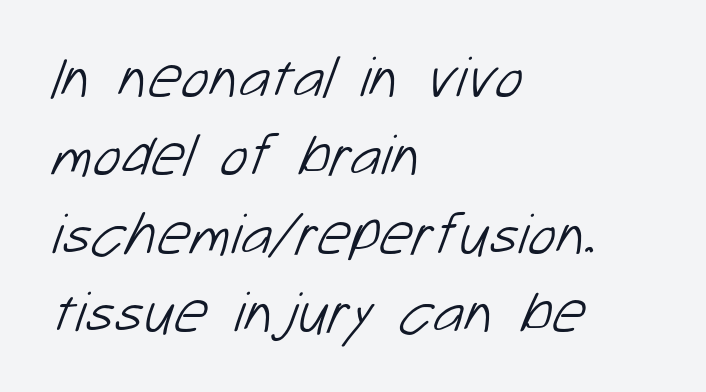
{"serif": "no", "bold": "no", "weight": "light", "width": "normal", "stroke_contrast": "low", "x_height": "medium", "monospaced": "no", "underline": "no", "align": "left", "line_spacing": "normal", "line_spacing_ratio": 1.33, "letter_spacing": "normal", "letter_spacing_em": 0.0, "glyph_px": 59}
